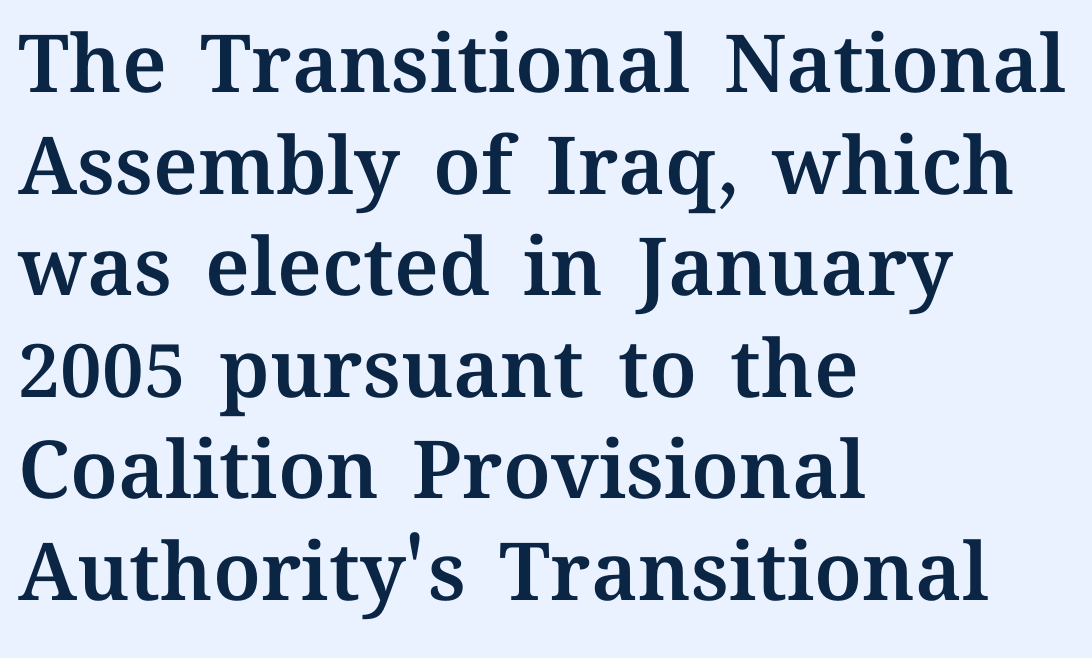
These lines were composed using upright roman letters. Default kerning and tracking; the words read as compact shapes. Evenly set lines give the paragraph a standard silhouette. Alignment: flush left. Clear beneath every line of the passage.
